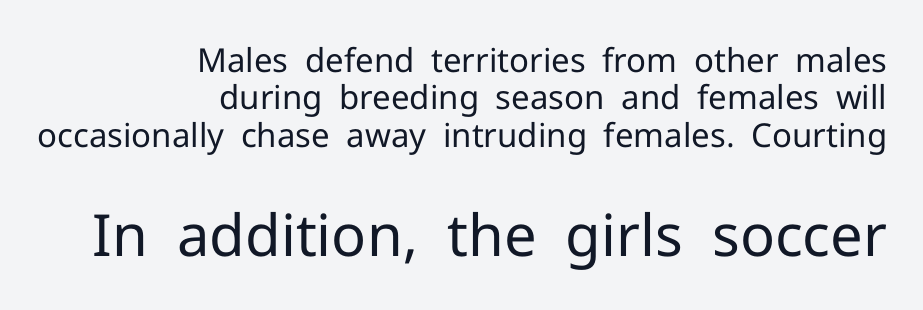
{"serif": "no", "italic": "no", "bold": "no", "weight": "regular", "width": "normal", "stroke_contrast": "low", "x_height": "medium", "monospaced": "no", "underline": "no", "align": "right", "line_spacing": "tight", "line_spacing_ratio": 1.13, "letter_spacing": "normal", "letter_spacing_em": 0.0, "larger_block": "second", "size_ratio": 1.76, "glyph_px": 58}
